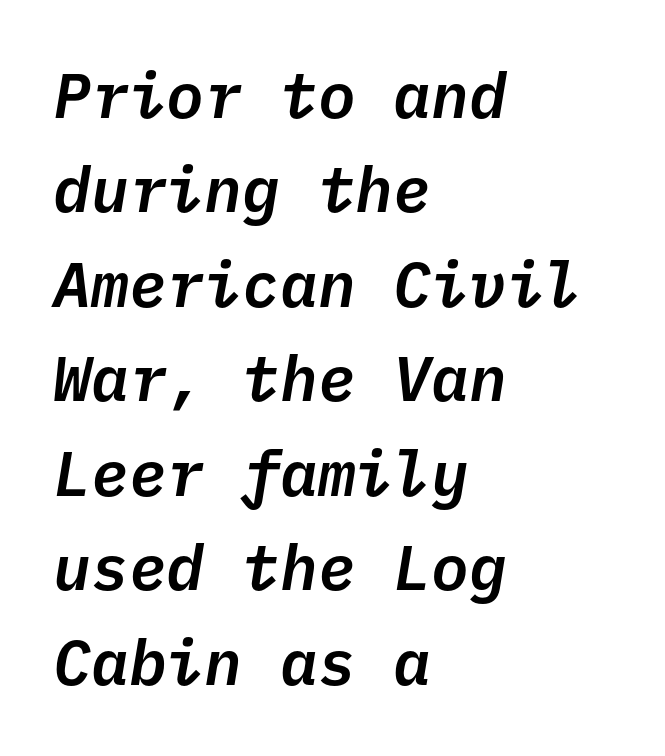
The image shows 63 px text type, italic (leaning right), monospaced; set left-aligned, normal line spacing (1.5x), normal letter spacing, not underlined; low stroke contrast and a medium x-height.
